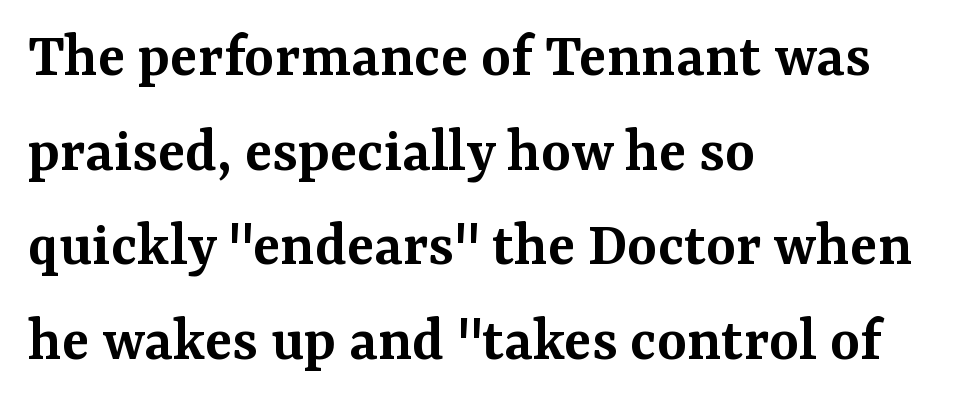
Q: Is the text bold? A: Semi-bold.
Q: Is the text italic (slanted)? A: No, it is upright.
Q: Is the typeface a serif or a sans-serif typeface? A: Serif.
Q: Is the text underlined? A: No.
Q: How is the paragraph aligned? A: Left-aligned.
Q: Is the spacing between letters normal or unusually wide? A: Normal.
Q: Is the spacing between lines tight, normal or loose? A: Normal.
Q: Width (condensed, normal, or wide)? A: Normal.
Q: Stroke contrast? A: Medium.
Q: x-height? A: Medium.
Q: Monospaced? A: No.
